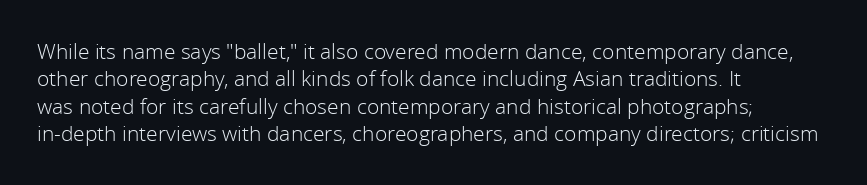
The image shows 21 px text type, upright; set left-aligned, normal line spacing (1.3x), normal letter spacing, not underlined.
